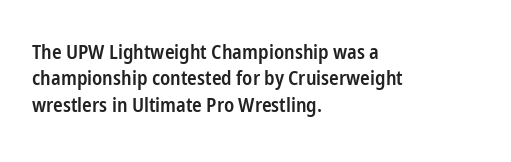
Beneath every word, the page is bare. Upright lettering throughout. Teacher's note: observe the even left margin — that is flush-left alignment. Caption: standard tracking, unaltered. A fair bit of extra ink — the face is semibold, not bold.
